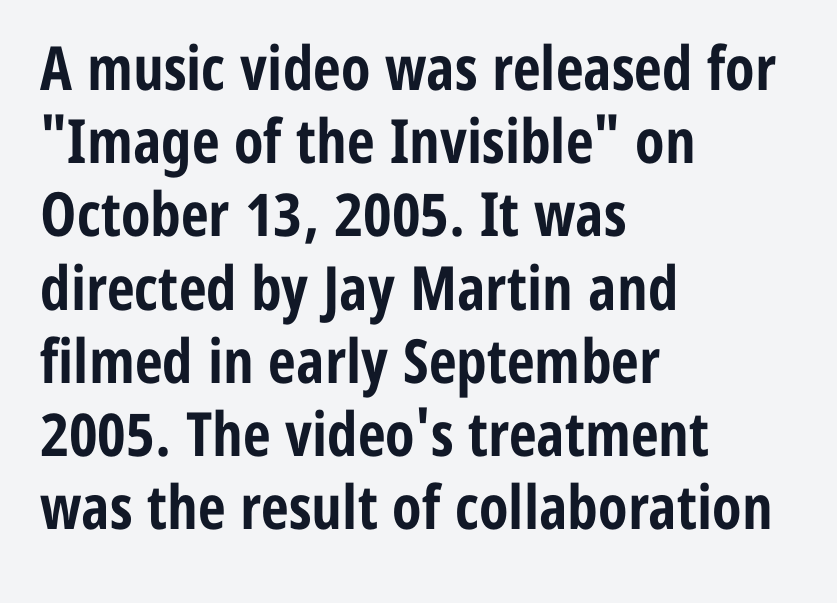
Italic: no, the glyphs are upright roman. Nothing sits at the stroke ends, so this counts as sans-serif. Thick stems and heavy bowls — unmistakably bold. Think of a printed novel: that variable character pitch is what you see here. This rendering features lettering with no underline. The face used here is rendered with its standard letterfit.
